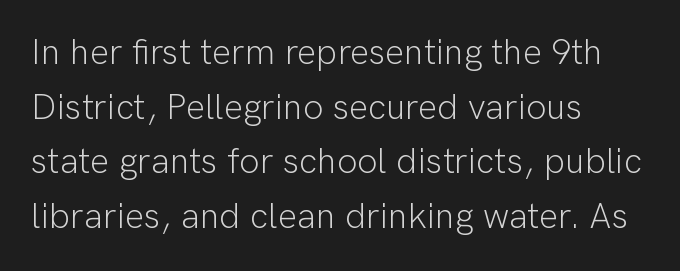
The passage shown is typed in a proportional face where columns would drift. Posture: upright roman. Check where the strokes stop: nothing finishes them off — pure sans. Tracking value appears to be zero — textbook default spacing. Lines of text with bare space underneath. Summary of weight: not heavy and not bold.
